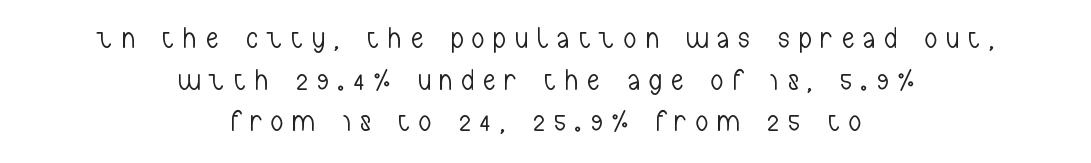
{"serif": "no", "italic": "no", "bold": "no", "weight": "light", "width": "condensed", "stroke_contrast": "low", "x_height": "medium", "monospaced": "no", "underline": "no", "align": "center", "line_spacing": "normal", "line_spacing_ratio": 1.39, "letter_spacing": "wide", "letter_spacing_em": 0.32, "glyph_px": 30}
